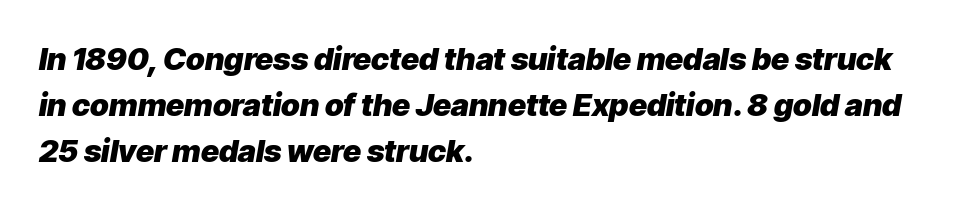
The image shows 31 px heavy type, italic (leaning right); set left-aligned, normal line spacing (1.49x), normal letter spacing, not underlined; low stroke contrast and a medium x-height.
